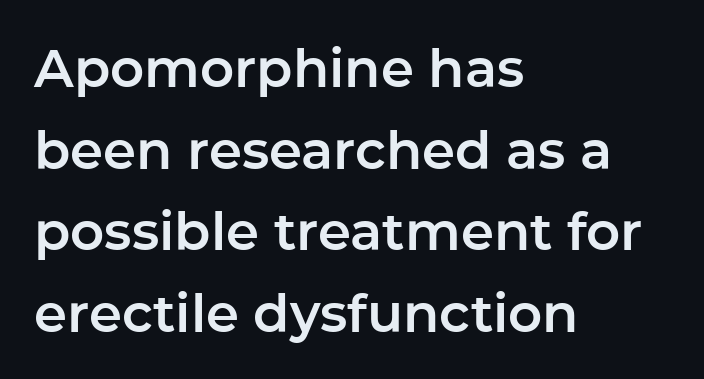
The glyphs in this specimen are sans serif. The block of text has a typical density, with ordinary space between rows. Left-aligned paragraph, ragged on the right. Bare-footed words on every line. The letters sit at their default tracking, neither squeezed nor spread.
